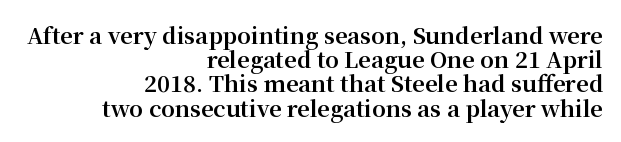
Its strokes are broad and dark, the hallmark of bold type. It's the straight-up-and-down kind of type. Between one letter and the next there's only the usual sliver of space. A student would call this right alignment; a typographer would say flush right, rag left.
